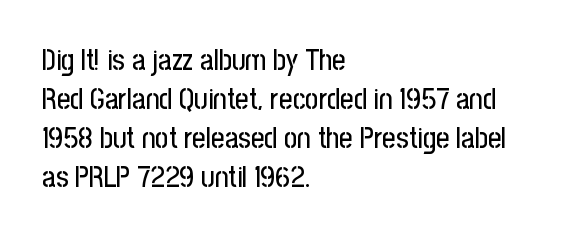
Q: Is the text italic (slanted)? A: No, it is upright.
Q: Is the typeface a serif or a sans-serif typeface? A: Sans-serif.
Q: Is the text underlined? A: No.
Q: How is the paragraph aligned? A: Left-aligned.
Q: Is the spacing between letters normal or unusually wide? A: Normal.
Q: Is the spacing between lines tight, normal or loose? A: Normal.
Q: Width (condensed, normal, or wide)? A: Condensed.
Q: Stroke contrast? A: Low.
Q: x-height? A: Medium.
Q: Monospaced? A: No.
